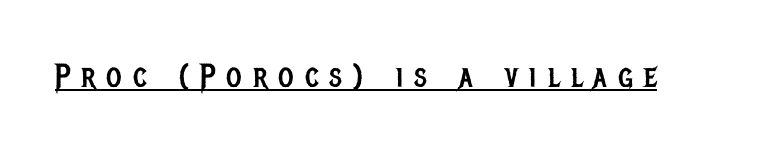
The image shows 33 px regular-weight, condensed sans-serif type, upright; set unusually wide letter spacing (+0.34 em), underlined; low stroke contrast and a large x-height.
